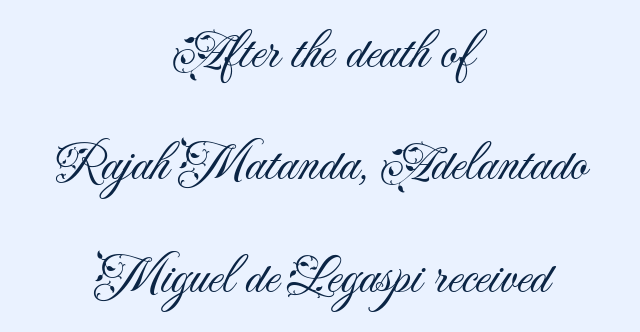
The image shows 53 px light sans-serif type; set centered, loose line spacing (2.12x), normal letter spacing, not underlined; medium stroke contrast and a small x-height.
